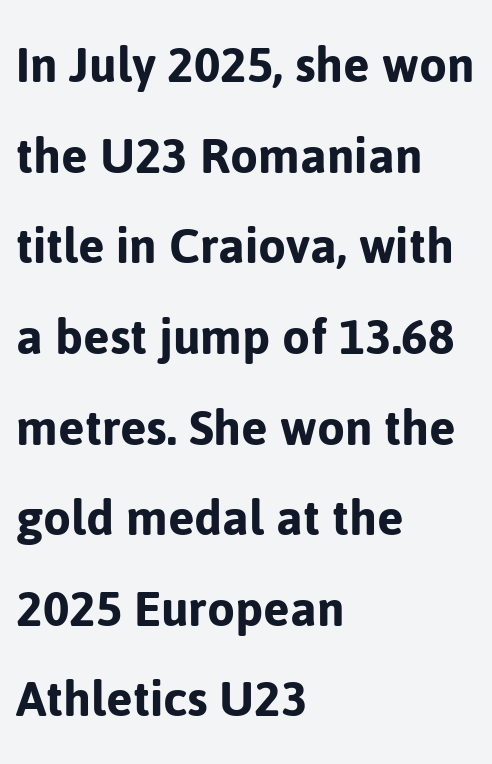
The image shows 57 px sans-serif type, upright; set left-aligned, normal line spacing (1.59x), normal letter spacing, not underlined; low stroke contrast and a medium x-height.
